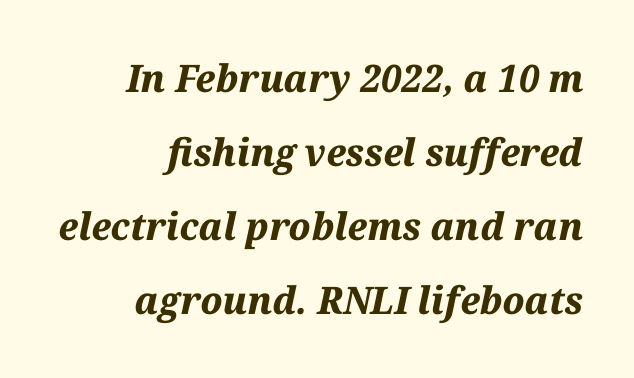
{"italic": "yes", "lean": "right", "slant_degrees": 12, "bold": "yes", "weight": "bold", "width": "normal", "stroke_contrast": "medium", "x_height": "medium", "monospaced": "no", "underline": "no", "align": "right", "line_spacing": "loose", "line_spacing_ratio": 1.95, "letter_spacing": "normal", "letter_spacing_em": 0.0, "glyph_px": 38}
